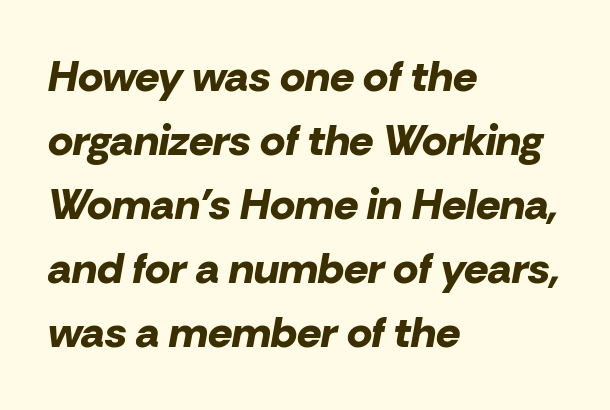
The rendering uses a bold face; every stroke is thick and dark. Characters are canted at an angle relative to the baseline's perpendicular. The specimen omits any rule beneath the text block's lines. Honestly, the row spacing looks completely unremarkable. Every row of glyphs begins at an identical x-position on the left. This rendering leaves character spacing at its baseline value.
